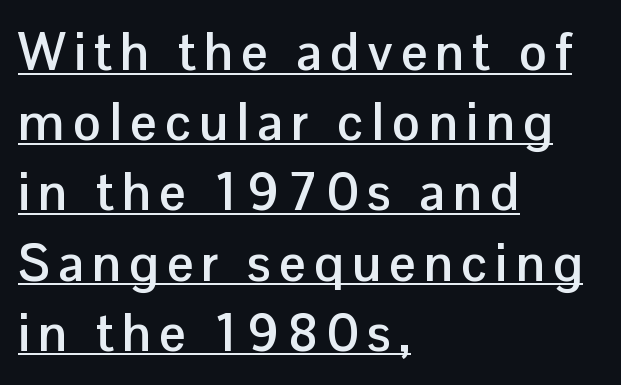
The image shows 52 px semibold sans-serif type, upright; set left-aligned, normal line spacing (1.35x), underlined; low stroke contrast and a medium x-height.
